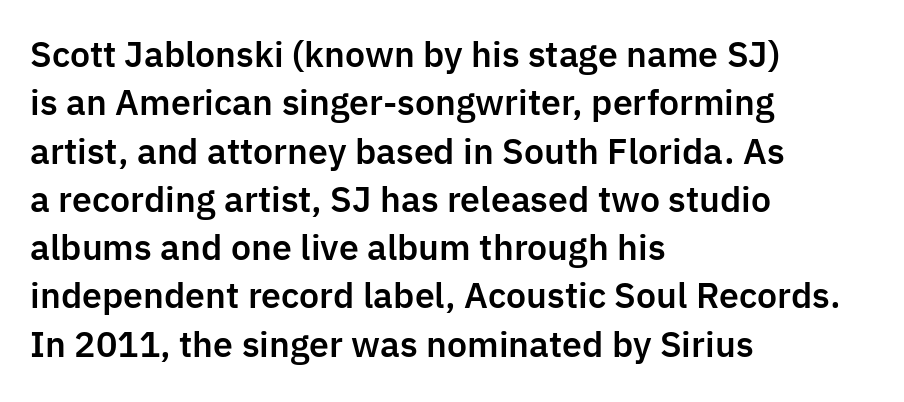
The image shows 34 px sans-serif type, upright; set left-aligned, normal line spacing (1.42x), normal letter spacing, not underlined; low stroke contrast and a medium x-height.
